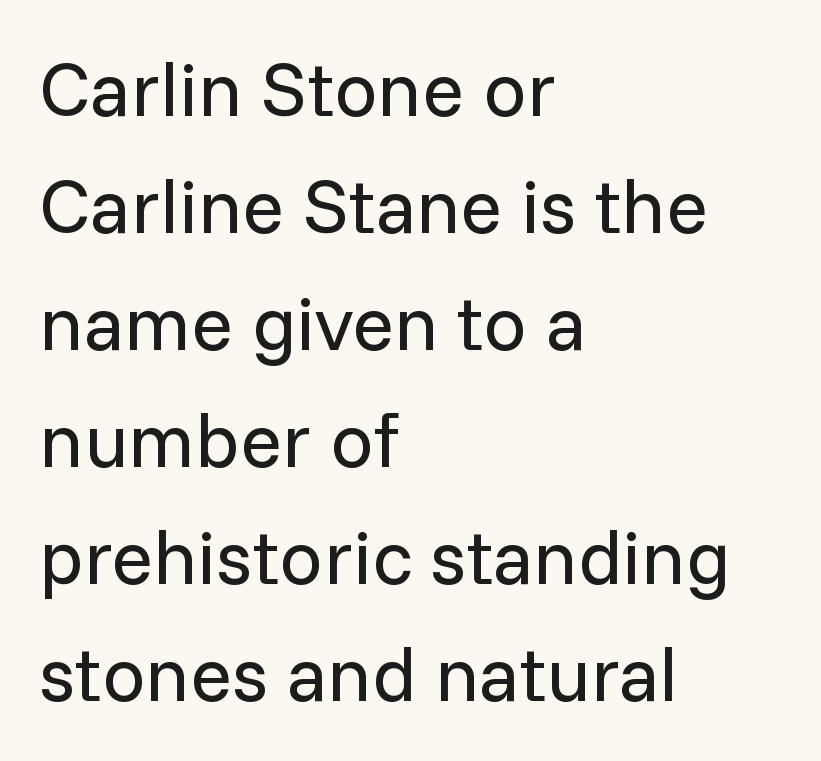
Q: Is the text bold? A: No.
Q: Is the text italic (slanted)? A: No, it is upright.
Q: Is the typeface a serif or a sans-serif typeface? A: Sans-serif.
Q: Is the text underlined? A: No.
Q: How is the paragraph aligned? A: Left-aligned.
Q: Is the spacing between letters normal or unusually wide? A: Normal.
Q: Is the spacing between lines tight, normal or loose? A: Normal.
Q: Width (condensed, normal, or wide)? A: Normal.
Q: Stroke contrast? A: Low.
Q: x-height? A: Medium.
Q: Monospaced? A: No.
